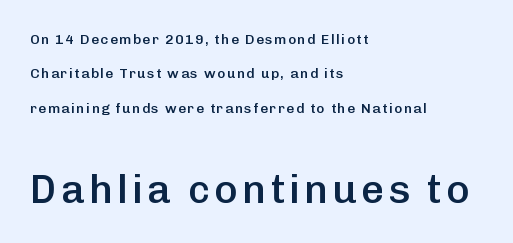
{"serif": "no", "italic": "no", "bold": "semi", "weight": "semibold", "width": "normal", "stroke_contrast": "low", "x_height": "medium", "monospaced": "no", "underline": "no", "align": "left", "line_spacing": "loose", "line_spacing_ratio": 2.45, "larger_block": "second", "size_ratio": 2.86, "glyph_px": 40}
